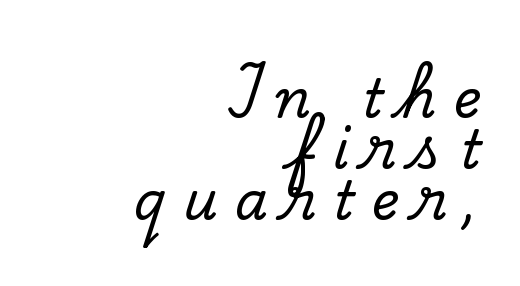
{"serif": "yes", "width": "normal", "stroke_contrast": "low", "x_height": "small", "monospaced": "no", "underline": "no", "align": "right", "line_spacing": "tight", "line_spacing_ratio": 0.96, "letter_spacing": "wide", "letter_spacing_em": 0.33, "glyph_px": 53}
